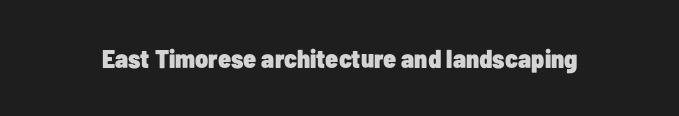
Q: Is the text bold? A: Yes.
Q: Is the text italic (slanted)? A: No, it is upright.
Q: Is the text underlined? A: No.
Q: Is the spacing between letters normal or unusually wide? A: Normal.
